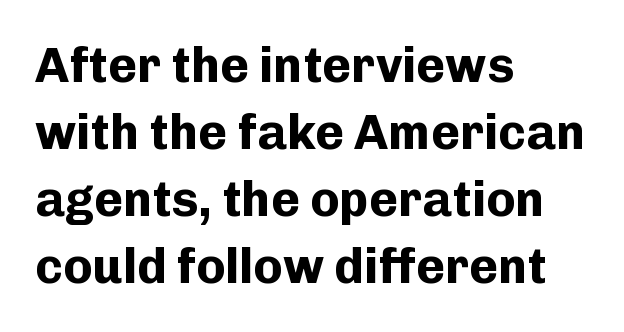
{"serif": "no", "italic": "no", "bold": "yes", "weight": "bold", "width": "normal", "stroke_contrast": "low", "x_height": "medium", "monospaced": "no", "underline": "no", "align": "left", "line_spacing": "normal", "line_spacing_ratio": 1.37, "letter_spacing": "normal", "letter_spacing_em": 0.0, "glyph_px": 49}
